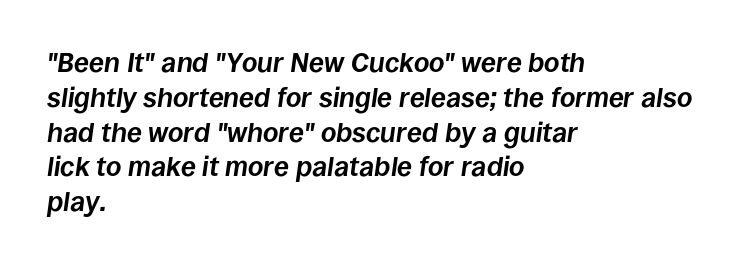
Short note: letters normally spaced. These lines are set flush left with a ragged right edge. Emphasis by weight is at full strength: bold. Students, observe: this is what conventionally led text looks like. The specimen omits any rule beneath the text block's lines.
